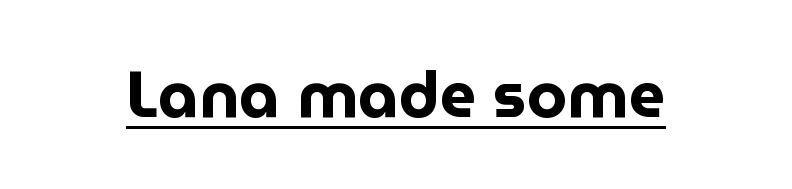
{"serif": "no", "italic": "no", "bold": "yes", "weight": "bold", "width": "normal", "stroke_contrast": "low", "x_height": "medium", "monospaced": "no", "underline": "yes", "letter_spacing": "normal", "letter_spacing_em": 0.0, "glyph_px": 64}
